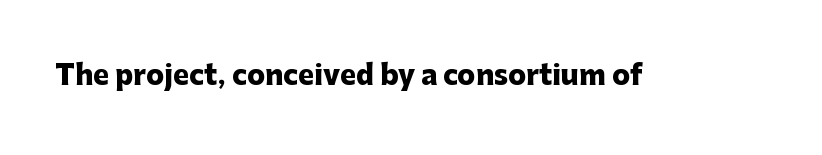
The image shows 27 px bold type, upright; set normal letter spacing, not underlined.
